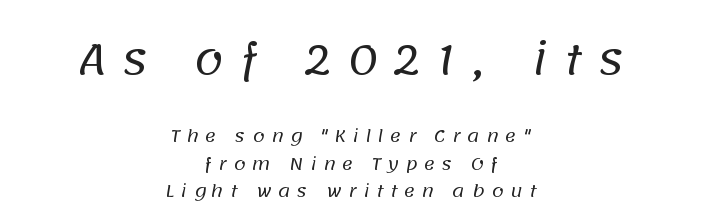
{"serif": "no", "bold": "no", "weight": "regular", "width": "normal", "stroke_contrast": "low", "x_height": "large", "monospaced": "no", "underline": "no", "align": "center", "line_spacing": "normal", "line_spacing_ratio": 1.63, "letter_spacing": "wide", "letter_spacing_em": 0.38, "larger_block": "first", "size_ratio": 2.47, "glyph_px": 42}
